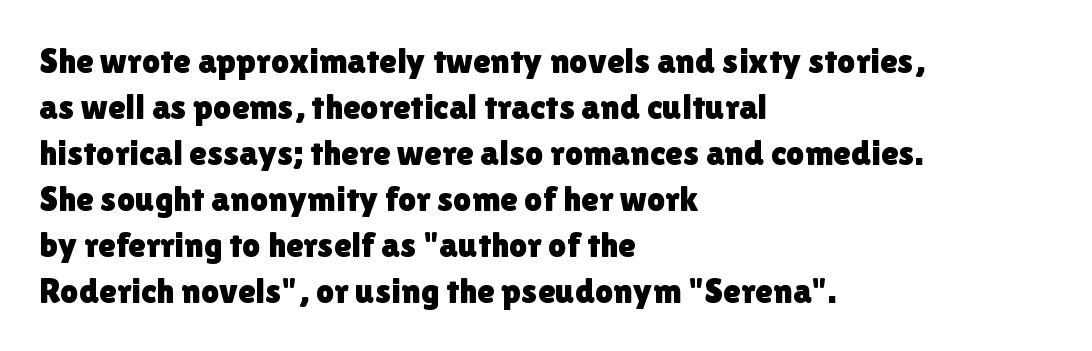
A typesetter would call this leading conventional body-copy spacing. Notice how the passage keeps a crisp vertical edge on the left only. Check where the strokes stop: nothing finishes them off — pure sans. Quick note: underline off. Posture: straight, roman, zero tilt.
